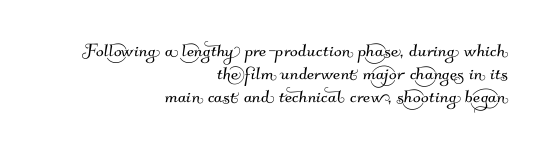
The typesetter chose a ragged-left arrangement here. Default kerning and tracking; the words read as compact shapes. Glance below the letters and you will spot only blank space. The designer dialed line spacing down below the default.
